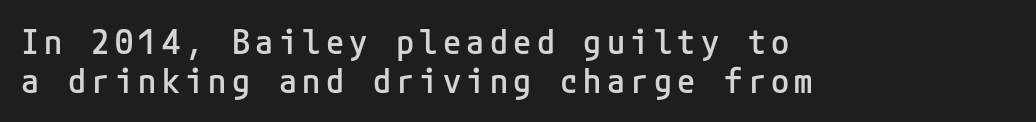
{"serif": "no", "italic": "no", "bold": "semi", "weight": "semibold", "width": "normal", "stroke_contrast": "low", "x_height": "medium", "underline": "no", "align": "left", "line_spacing_ratio": 1.17, "glyph_px": 33}
